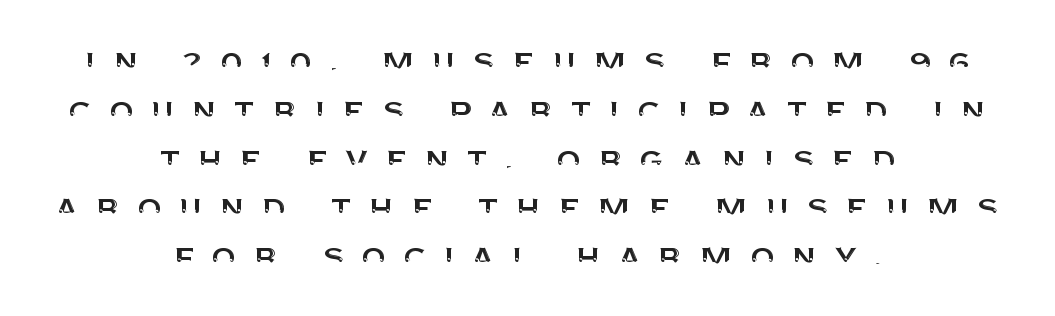
{"serif": "no", "italic": "no", "width": "normal", "stroke_contrast": "medium", "x_height": "large", "monospaced": "no", "underline": "no", "align": "center", "line_spacing_ratio": 1.22, "letter_spacing": "wide", "letter_spacing_em": 0.4, "glyph_px": 40}
